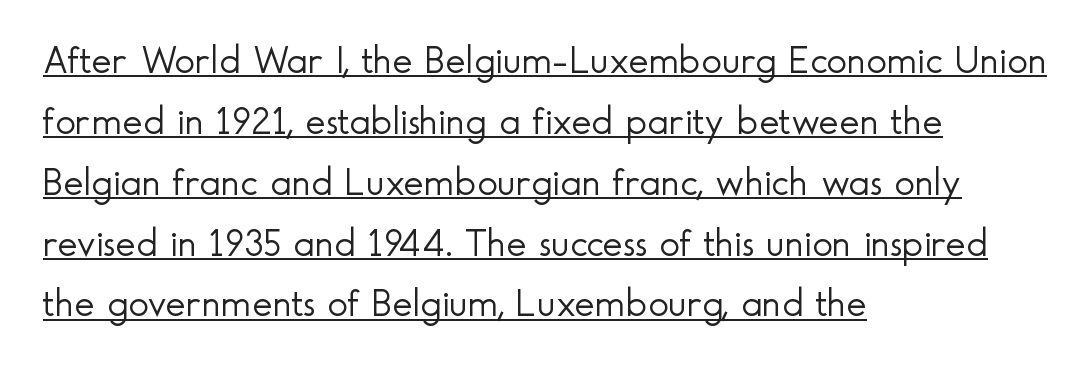
{"serif": "no", "italic": "no", "bold": "no", "weight": "light", "width": "normal", "x_height": "small", "monospaced": "no", "underline": "yes", "align": "left", "line_spacing": "normal", "line_spacing_ratio": 1.56, "letter_spacing": "normal", "letter_spacing_em": 0.0, "glyph_px": 39}
